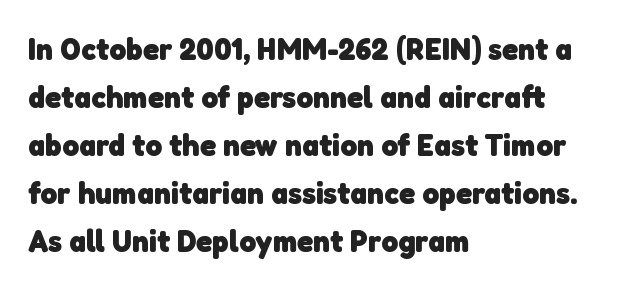
Q: Is the text bold? A: Yes.
Q: Is the typeface a serif or a sans-serif typeface? A: Sans-serif.
Q: Is the text underlined? A: No.
Q: How is the paragraph aligned? A: Left-aligned.
Q: Is the spacing between letters normal or unusually wide? A: Normal.
Q: Is the spacing between lines tight, normal or loose? A: Normal.
Q: Width (condensed, normal, or wide)? A: Normal.
Q: Stroke contrast? A: Low.
Q: x-height? A: Medium.
Q: Monospaced? A: No.
